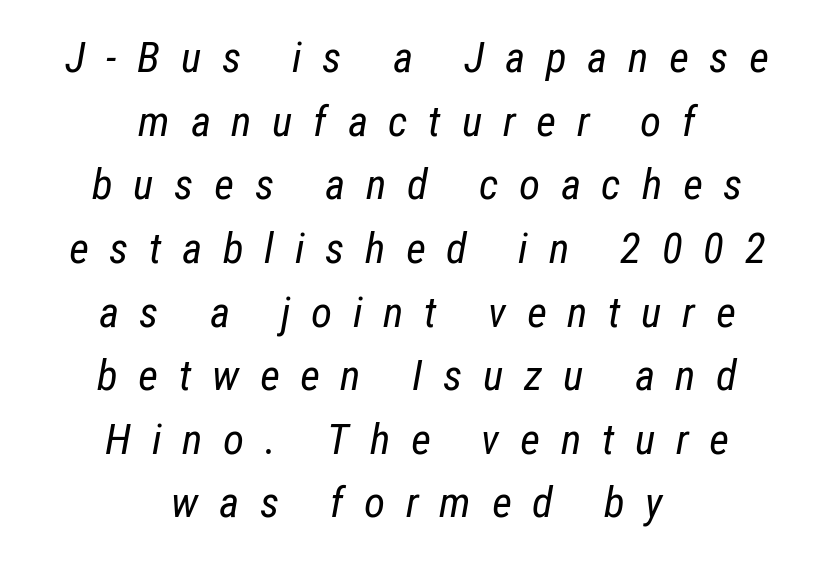
In terms of letterspacing, this is a distinctly airy, spread setting. Underlining? Definitely not there. The designer left line spacing at the default. This sample has the flowing, uneven cadence of proportional lettering. Characters are canted at an angle relative to the baseline's perpendicular.
